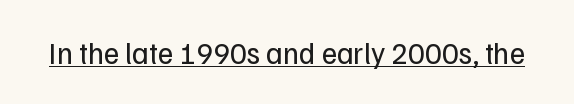
Posture: upright roman. In terms of letterspacing, this is plain default setting. No feet cap the strokes, marking this as sans-serif type. A baseline rule has been typeset under these characters.
